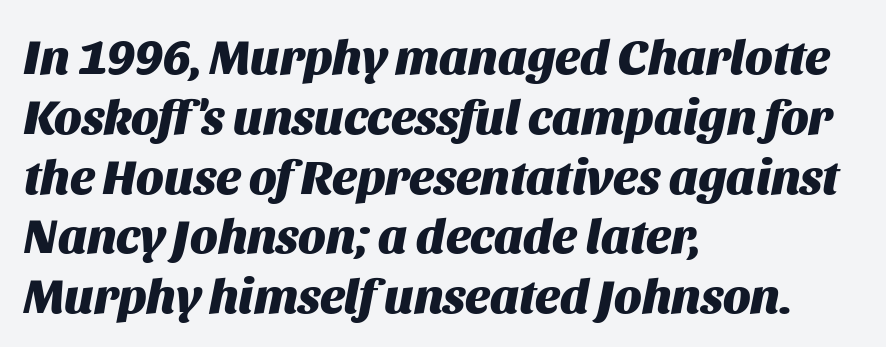
{"italic": "yes", "lean": "right", "slant_degrees": 11, "bold": "yes", "weight": "heavy", "width": "normal", "stroke_contrast": "medium", "x_height": "large", "monospaced": "no", "underline": "no", "align": "left", "line_spacing_ratio": 1.22, "letter_spacing": "normal", "letter_spacing_em": 0.0, "glyph_px": 49}
